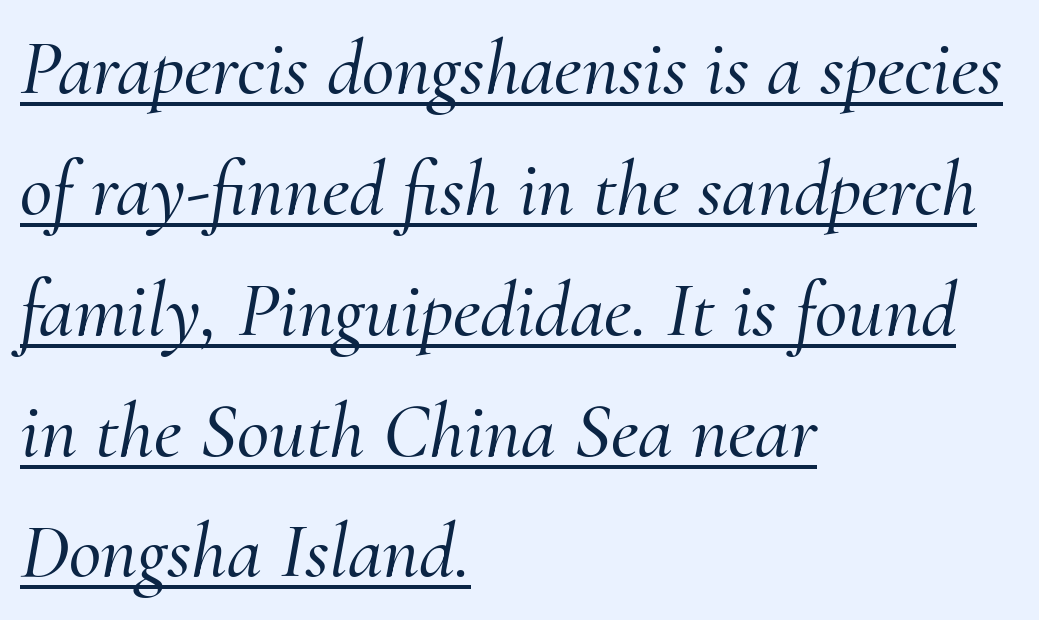
{"serif": "yes", "italic": "yes", "lean": "right", "slant_degrees": 10, "width": "normal", "stroke_contrast": "medium", "x_height": "small", "monospaced": "no", "underline": "yes", "align": "left", "line_spacing": "normal", "line_spacing_ratio": 1.53, "letter_spacing": "normal", "letter_spacing_em": 0.0, "glyph_px": 79}
